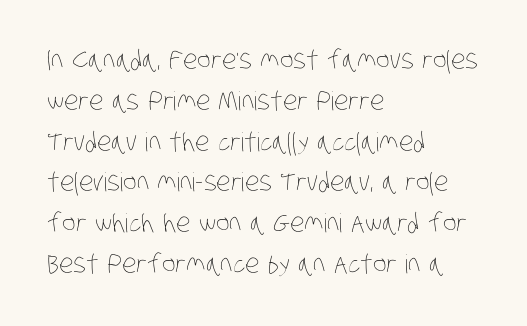
{"bold": "no", "underline": "no", "align": "left", "line_spacing": "normal", "line_spacing_ratio": 1.57, "letter_spacing": "normal", "letter_spacing_em": 0.0, "glyph_px": 26}
